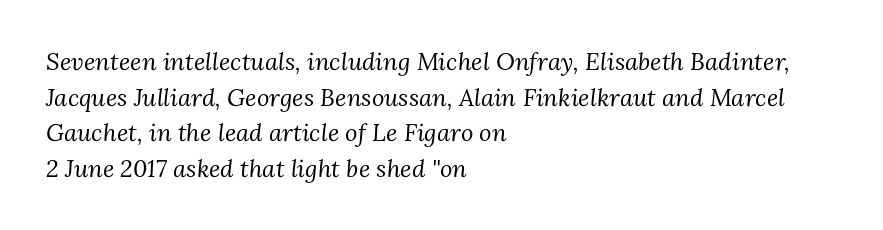
Q: Is the text bold? A: No.
Q: Is the text italic (slanted)? A: Yes, it leans right by about 3 degrees.
Q: Is the text underlined? A: No.
Q: How is the paragraph aligned? A: Left-aligned.
Q: Is the spacing between letters normal or unusually wide? A: Normal.
Q: Is the spacing between lines tight, normal or loose? A: Normal.
